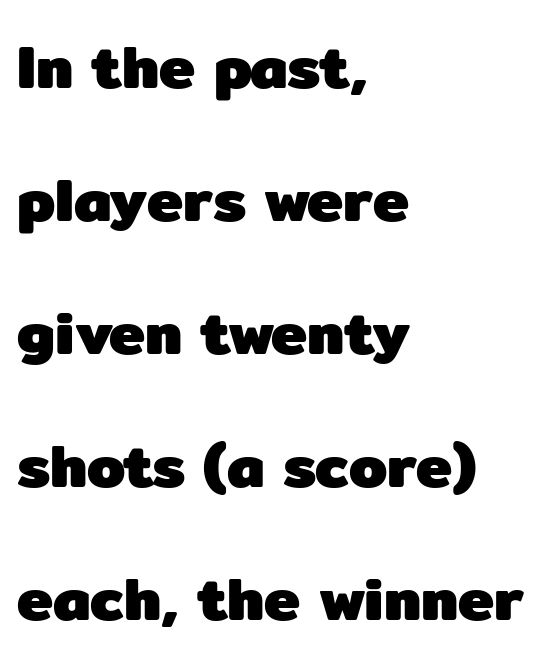
These lines were composed using upright roman letters. A typesetter would call this proportional, since set widths differ per character. The passage shown is typeset with a sans-serif family. Strokes here are thick enough to call this a true bold. Standard letterfit; no display-style spreading of the glyphs.
